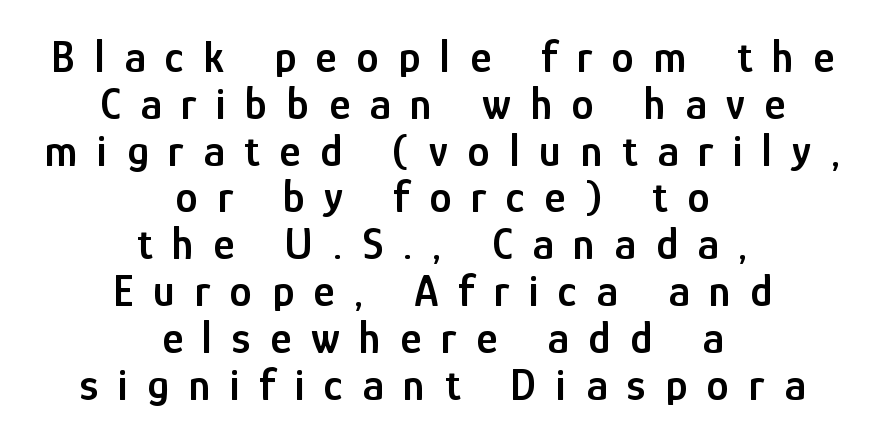
Q: Is the text bold? A: Semi-bold.
Q: Is the text italic (slanted)? A: No, it is upright.
Q: Is the typeface a serif or a sans-serif typeface? A: Sans-serif.
Q: Is the text underlined? A: No.
Q: How is the paragraph aligned? A: Centered.
Q: Is the spacing between letters normal or unusually wide? A: Unusually wide.
Q: Is the spacing between lines tight, normal or loose? A: Tight.
Q: Width (condensed, normal, or wide)? A: Condensed.
Q: Stroke contrast? A: Low.
Q: x-height? A: Medium.
Q: Monospaced? A: No.
